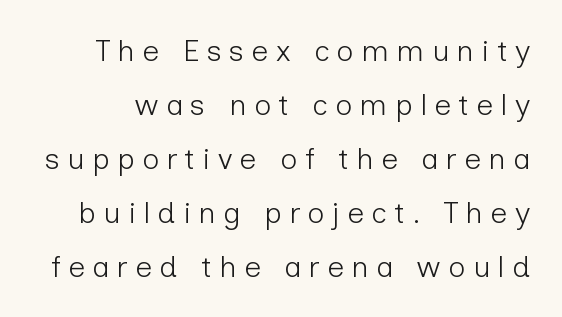
In terms of letterspacing, this is a distinctly airy, spread setting. Bare-footed words on every line. What kind of face is this? One without serifs — a sans. Summary of weight: not heavy and not bold.
